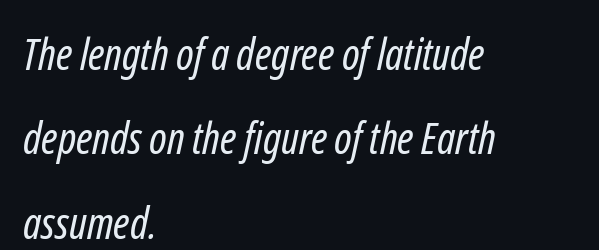
The image shows 44 px regular-weight, condensed sans-serif type; set left-aligned, loose line spacing (1.92x), normal letter spacing, not underlined; low stroke contrast and a medium x-height.
